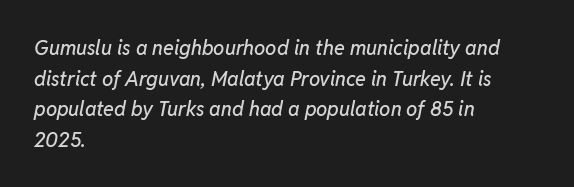
The image shows 20 px text type, italic (leaning right); set left-aligned, normal line spacing (1.53x), normal letter spacing, not underlined.
